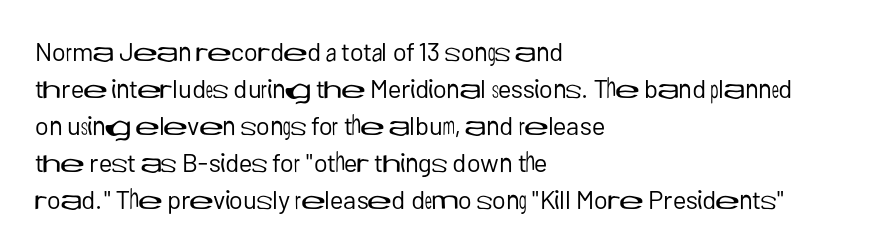
The image shows 26 px text type, upright; set left-aligned, normal line spacing (1.42x), normal letter spacing, not underlined.
